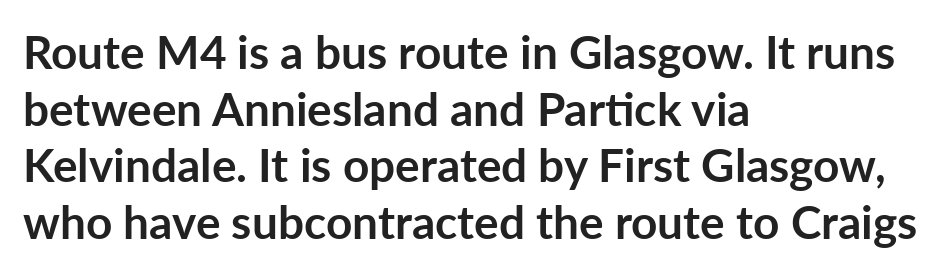
The paragraph has a hard left edge and a soft right edge. This rendering employs a face without finishing strokes, i.e., a sans-serif. The lettering stays uniformly vertical, giving the passage a roman look. This sample uses plain, unmodified letter spacing. The rendering uses natural spacing where letterforms have individual widths. Only glyphs here, with clear space below each row.
